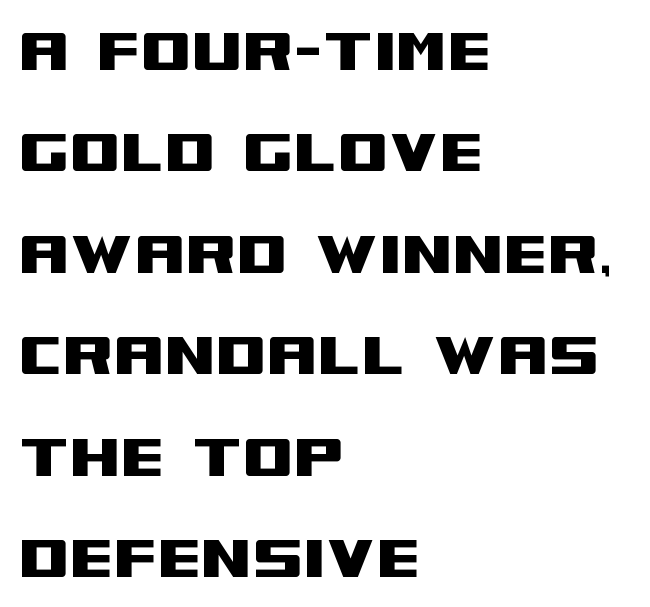
{"serif": "no", "italic": "no", "width": "wide", "stroke_contrast": "medium", "x_height": "large", "monospaced": "no", "underline": "no", "align": "left", "line_spacing": "normal", "line_spacing_ratio": 1.39, "letter_spacing": "normal", "letter_spacing_em": 0.0, "glyph_px": 73}
